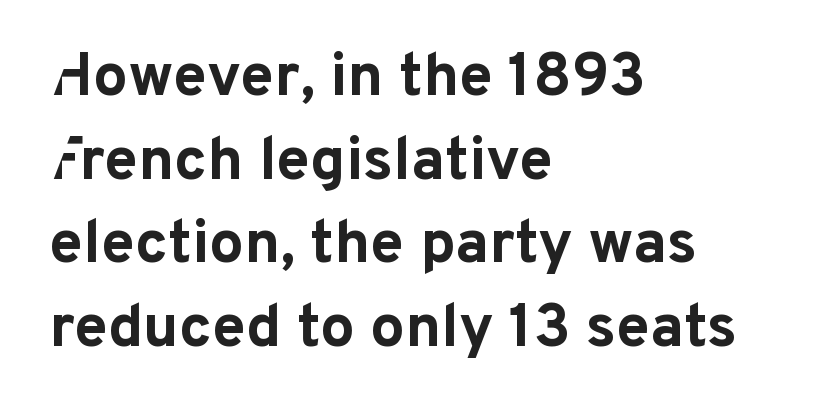
The image shows 61 px bold sans-serif type, upright; set left-aligned, normal line spacing (1.37x), normal letter spacing, not underlined; low stroke contrast and a medium x-height.
